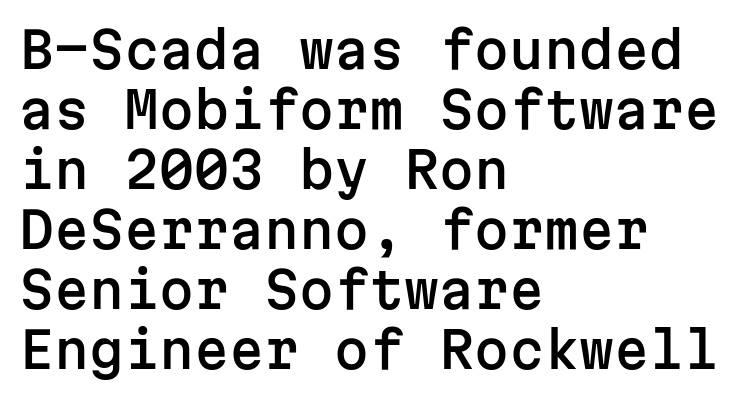
Notice how the stems are strictly vertical — no italics here. This sample has the even, mechanical cadence of fixed-width lettering. In CSS terms this would be text-align: left. Typographically, this falls in the sans-serif category. Descenders hang freely into open space. Glyph-to-glyph distance matches everyday printed text.
